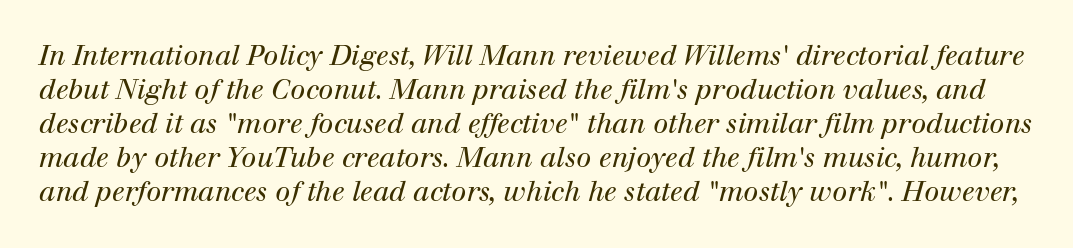
The image shows 27 px text type, italic (leaning right); set normal line spacing (1.26x), normal letter spacing, not underlined.
